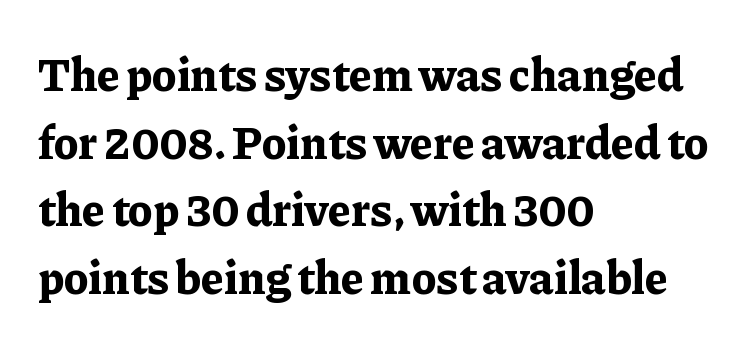
Leftover space on each line is placed entirely after the last word. Type style note: has serifs. The space beneath each line is pristine and unruled. The gaps between neighbouring characters are ordinary and unremarkable. The passage shown stacks its lines at a standard gap.
